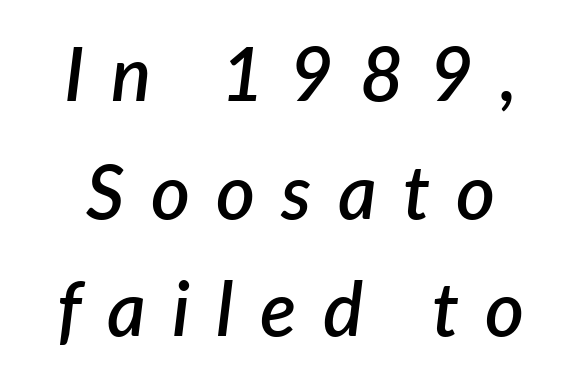
{"italic": "yes", "lean": "right", "slant_degrees": 7, "bold": "semi", "weight": "semibold", "width": "normal", "stroke_contrast": "low", "x_height": "medium", "monospaced": "no", "underline": "no", "line_spacing": "normal", "line_spacing_ratio": 1.57, "letter_spacing": "wide", "letter_spacing_em": 0.35, "glyph_px": 75}
